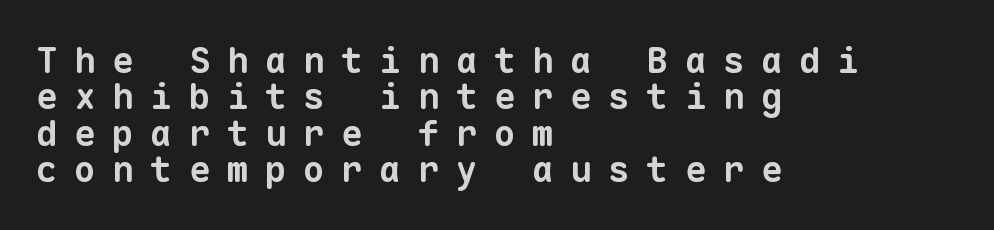
The foot of each line stays bare and open. The passage shown is typed in a monospace face where columns stay perfectly aligned. The lines are quadded left. Letter spacing: wide. Typesetter's note: full bold, strokes at maximum text heaviness. To sum up the face: it is a sans, with no serifs.
